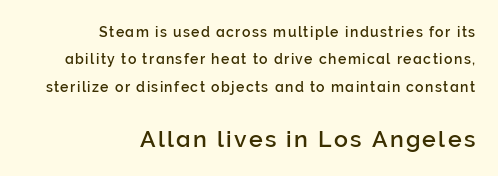
The image shows 23 px text type, upright; set right-aligned, loose line spacing (1.96x), not underlined; the second (bottom) block is 1.64x larger.
